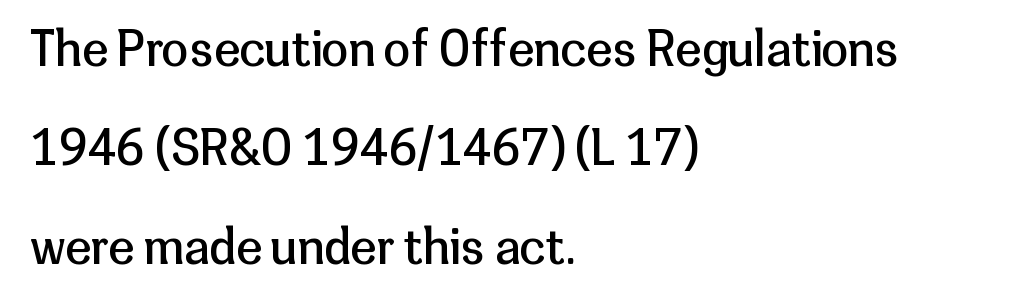
Q: Is the text bold? A: No.
Q: Is the text italic (slanted)? A: No, it is upright.
Q: Is the typeface a serif or a sans-serif typeface? A: Sans-serif.
Q: Is the text underlined? A: No.
Q: How is the paragraph aligned? A: Left-aligned.
Q: Is the spacing between letters normal or unusually wide? A: Normal.
Q: Is the spacing between lines tight, normal or loose? A: Loose.
Q: Width (condensed, normal, or wide)? A: Normal.
Q: Stroke contrast? A: Low.
Q: x-height? A: Medium.
Q: Monospaced? A: No.
